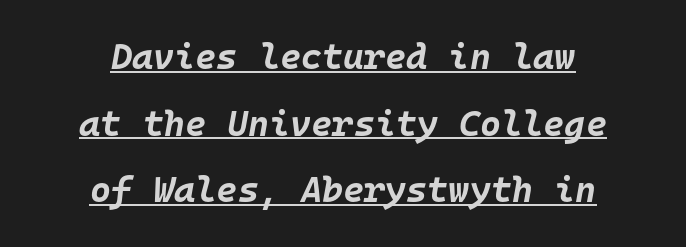
The image shows 36 px bold type, italic (leaning right), monospaced; set centered, line spacing 1.85x, normal letter spacing, underlined; low stroke contrast and a large x-height.
